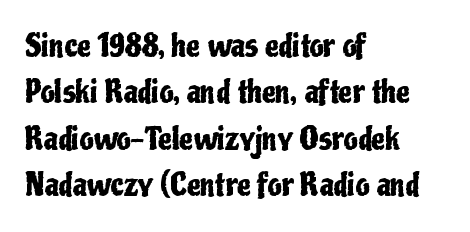
The lines sit at an ordinary, default distance from one another. The lines are quadded left. When letters stand straight like this, we call the style roman or upright. The space directly below the letters is spotless.
